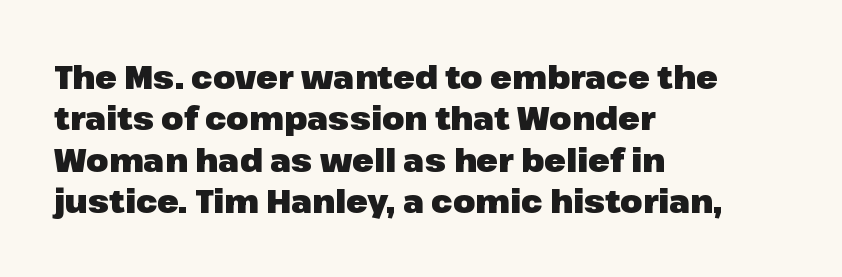
Q: Is the text bold? A: Yes.
Q: Is the text italic (slanted)? A: No, it is upright.
Q: Is the typeface a serif or a sans-serif typeface? A: Sans-serif.
Q: Is the text underlined? A: No.
Q: How is the paragraph aligned? A: Left-aligned.
Q: Is the spacing between letters normal or unusually wide? A: Normal.
Q: Is the spacing between lines tight, normal or loose? A: Normal.
Q: Width (condensed, normal, or wide)? A: Normal.
Q: Stroke contrast? A: Low.
Q: x-height? A: Medium.
Q: Monospaced? A: No.
